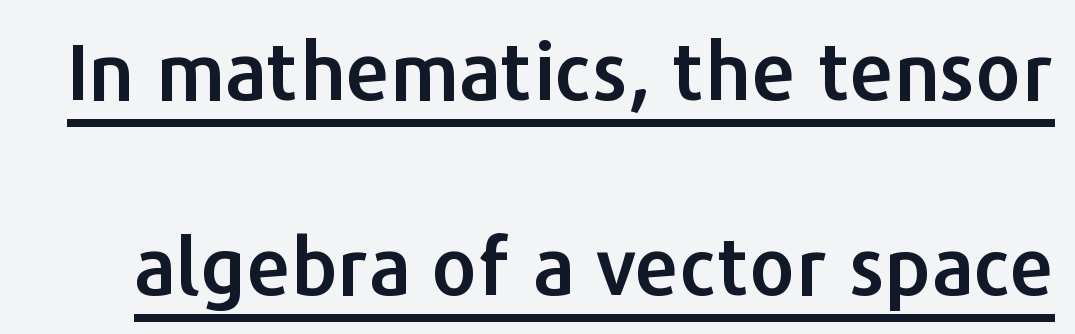
Q: Is the text italic (slanted)? A: No, it is upright.
Q: Is the typeface a serif or a sans-serif typeface? A: Sans-serif.
Q: Is the text underlined? A: Yes.
Q: Is the spacing between letters normal or unusually wide? A: Normal.
Q: Is the spacing between lines tight, normal or loose? A: Loose.
Q: Width (condensed, normal, or wide)? A: Normal.
Q: Stroke contrast? A: Low.
Q: x-height? A: Medium.
Q: Monospaced? A: No.
